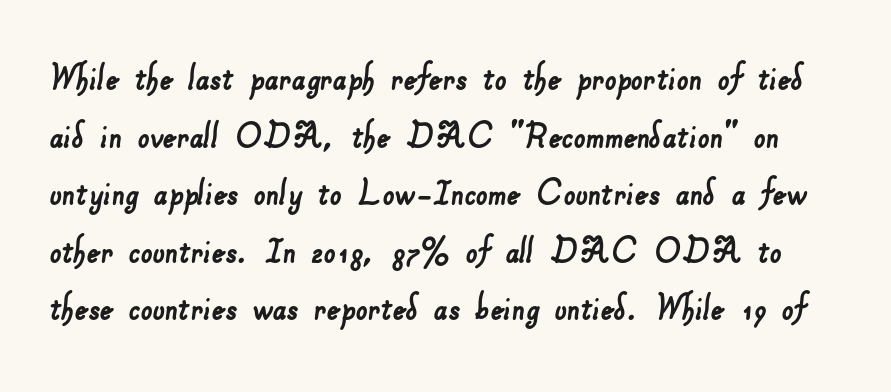
Q: Is the typeface a serif or a sans-serif typeface? A: Sans-serif.
Q: Is the text underlined? A: No.
Q: Is the spacing between letters normal or unusually wide? A: Normal.
Q: Is the spacing between lines tight, normal or loose? A: Normal.
Q: Width (condensed, normal, or wide)? A: Normal.
Q: Stroke contrast? A: Low.
Q: x-height? A: Small.
Q: Monospaced? A: No.
